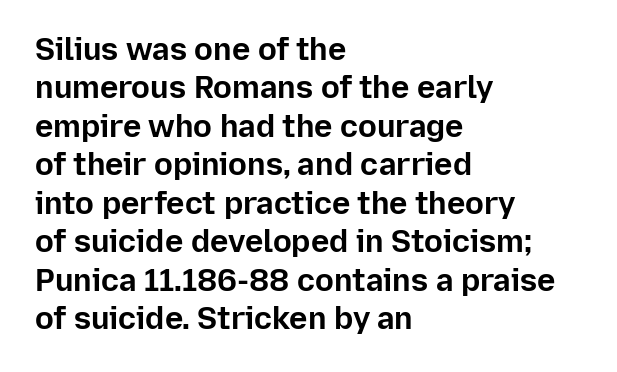
{"serif": "no", "italic": "no", "bold": "yes", "weight": "bold", "width": "normal", "stroke_contrast": "low", "x_height": "medium", "monospaced": "no", "underline": "no", "align": "left", "line_spacing_ratio": 1.24, "letter_spacing": "normal", "letter_spacing_em": 0.0, "glyph_px": 31}
